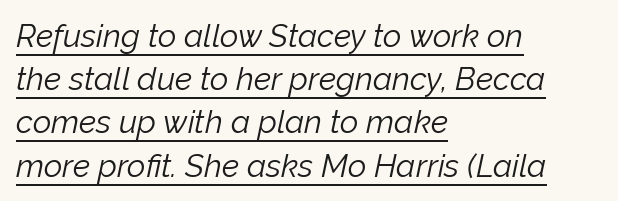
Q: Is the text bold? A: No.
Q: Is the text italic (slanted)? A: Yes, it leans right by about 12 degrees.
Q: Is the text underlined? A: Yes.
Q: How is the paragraph aligned? A: Left-aligned.
Q: Is the spacing between letters normal or unusually wide? A: Normal.
Q: Is the spacing between lines tight, normal or loose? A: Normal.
Q: Width (condensed, normal, or wide)? A: Normal.
Q: Stroke contrast? A: Low.
Q: x-height? A: Medium.
Q: Monospaced? A: No.
